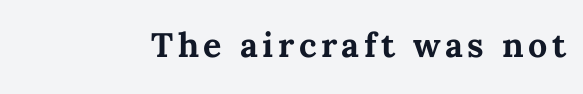
Q: Is the text bold? A: Yes.
Q: Is the text italic (slanted)? A: No, it is upright.
Q: Is the text underlined? A: No.
Q: Width (condensed, normal, or wide)? A: Normal.
Q: Stroke contrast? A: Medium.
Q: x-height? A: Medium.
Q: Monospaced? A: No.
